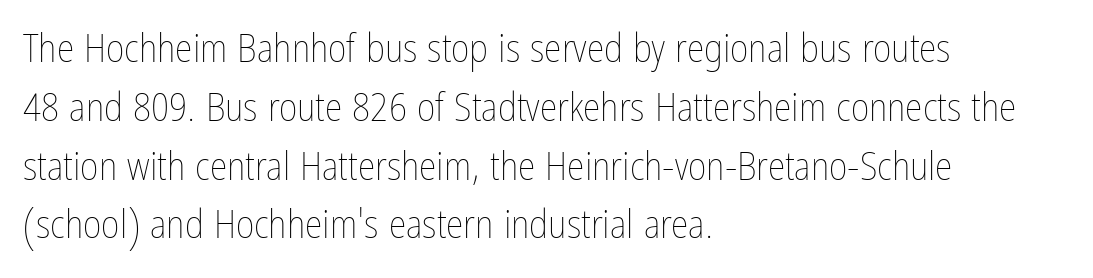
Q: Is the text bold? A: No.
Q: Is the text italic (slanted)? A: No, it is upright.
Q: Is the text underlined? A: No.
Q: How is the paragraph aligned? A: Left-aligned.
Q: Is the spacing between letters normal or unusually wide? A: Normal.
Q: Is the spacing between lines tight, normal or loose? A: Normal.
Q: Width (condensed, normal, or wide)? A: Condensed.
Q: Stroke contrast? A: Low.
Q: x-height? A: Medium.
Q: Monospaced? A: No.
